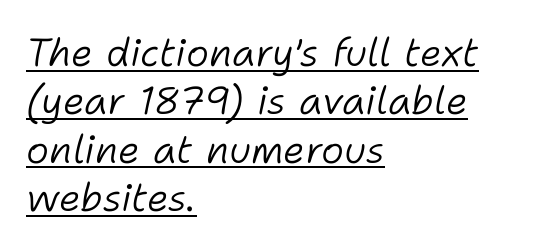
The image shows 39 px light type, italic (leaning right); set left-aligned, line spacing 1.24x, normal letter spacing, underlined; low stroke contrast and a medium x-height.
